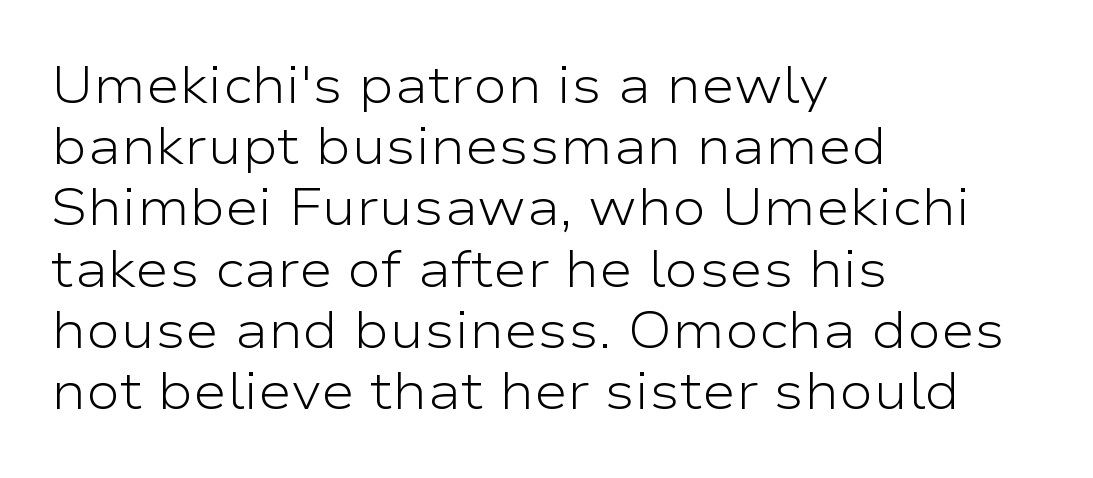
You could call the tracking neutral — neither tight nor loose. If you drew a line through each stem, it would be perfectly vertical. The typesetting does not lean heavy: it is not bold. A typesetter would call this proportional, since set widths differ per character. Has an underline been added? It has not. Note: no serifs on the glyphs.
